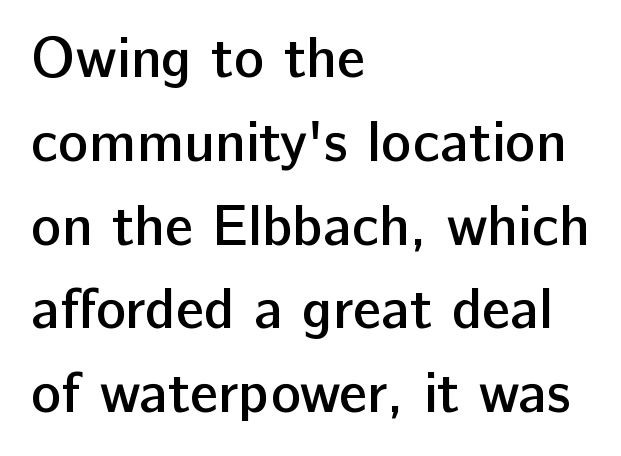
{"serif": "no", "italic": "no", "bold": "semi", "weight": "semibold", "width": "normal", "stroke_contrast": "low", "x_height": "medium", "monospaced": "no", "underline": "no", "align": "left", "line_spacing": "normal", "line_spacing_ratio": 1.47, "letter_spacing": "normal", "letter_spacing_em": 0.0, "glyph_px": 57}
